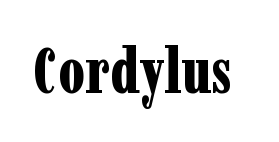
Q: Is the text bold? A: Yes.
Q: Is the text italic (slanted)? A: No, it is upright.
Q: Is the typeface a serif or a sans-serif typeface? A: Serif.
Q: Is the text underlined? A: No.
Q: Is the spacing between letters normal or unusually wide? A: Normal.
Q: Width (condensed, normal, or wide)? A: Condensed.
Q: Stroke contrast? A: Low.
Q: x-height? A: Medium.
Q: Monospaced? A: No.
